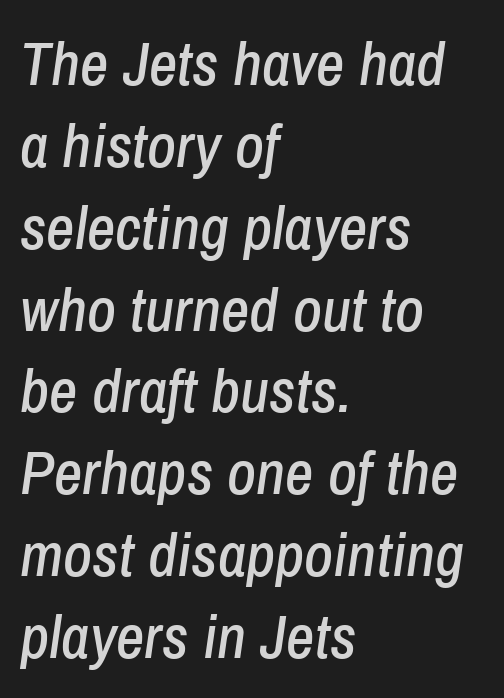
Q: Is the text italic (slanted)? A: Yes, it leans right by about 8 degrees.
Q: Is the text underlined? A: No.
Q: How is the paragraph aligned? A: Left-aligned.
Q: Is the spacing between letters normal or unusually wide? A: Normal.
Q: Is the spacing between lines tight, normal or loose? A: Normal.
Q: Width (condensed, normal, or wide)? A: Condensed.
Q: Stroke contrast? A: Low.
Q: x-height? A: Medium.
Q: Monospaced? A: No.
